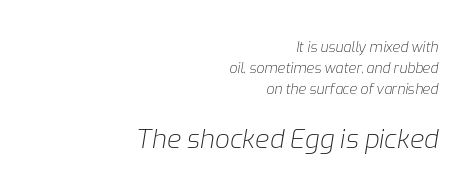
Rule under the text: the space is simply empty. Tracking here is standard; glyphs follow each other at the usual distance. Each line ends at the same right margin while the left side varies. The face used here appears at its bigger size in the lower chunk. This sample keeps an unexceptional amount of space between lines.
